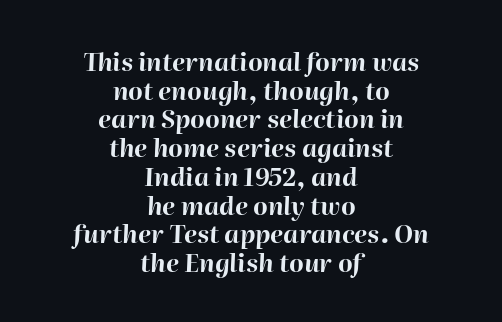
Just letters on the line, the space beneath them empty. Emphasis-style slanted type is in use. A centered setting, common on invitations and titles, is used for this passage. Caption: standard tracking, unaltered.
